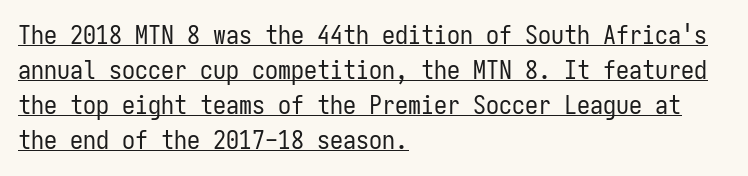
{"italic": "no", "bold": "no", "underline": "yes", "align": "left", "line_spacing": "normal", "line_spacing_ratio": 1.35, "letter_spacing": "normal", "letter_spacing_em": 0.0, "glyph_px": 26}
